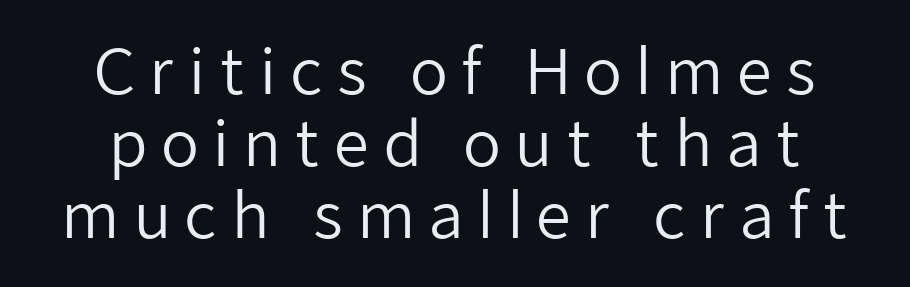
The image shows 62 px regular-weight sans-serif type, upright; set line spacing 1.16x, unusually wide letter spacing (+0.21 em), not underlined; low stroke contrast and a medium x-height.
